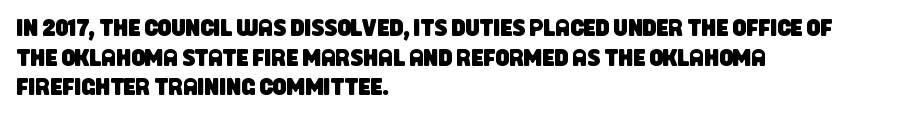
Check under the words: just untouched page. No extra tracking has been applied to these lines. Is the block centered? No — it sits flush against the left margin.
